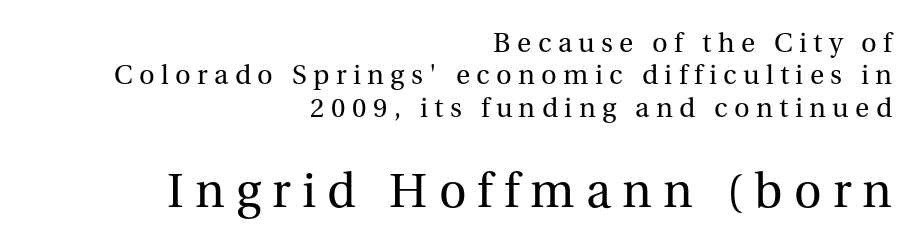
{"serif": "yes", "italic": "no", "bold": "no", "weight": "regular", "width": "normal", "stroke_contrast": "medium", "x_height": "medium", "monospaced": "no", "underline": "no", "align": "right", "line_spacing": "tight", "line_spacing_ratio": 1.12, "letter_spacing": "wide", "letter_spacing_em": 0.22, "larger_block": "second", "size_ratio": 1.76, "glyph_px": 51}
